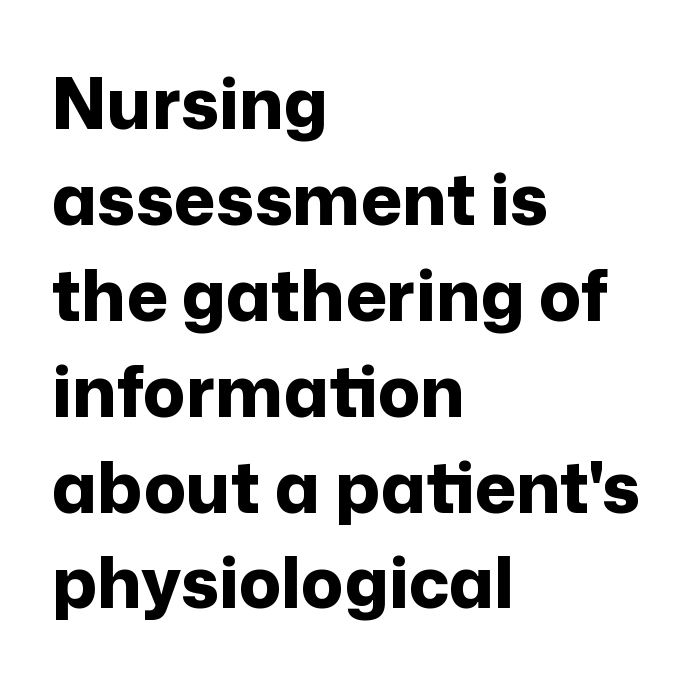
{"serif": "no", "italic": "no", "bold": "yes", "weight": "bold", "width": "normal", "stroke_contrast": "low", "x_height": "medium", "monospaced": "no", "underline": "no", "align": "left", "line_spacing": "normal", "line_spacing_ratio": 1.37, "letter_spacing": "normal", "letter_spacing_em": 0.0, "glyph_px": 70}
